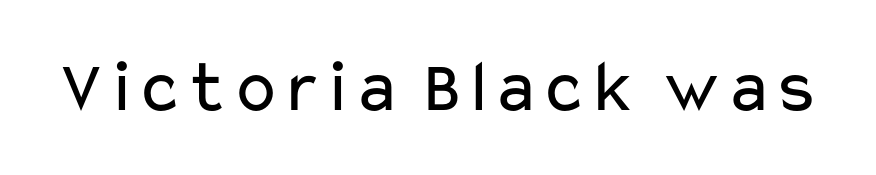
The passage shown is not underscored anywhere. Is the type heavy? It reads as light-to-regular instead. Standard letterfit; no display-style spreading of the glyphs. The rendering uses natural spacing where letterforms have individual widths. The characters display no serif detailing; their extremities are plain. Style check: upright.
